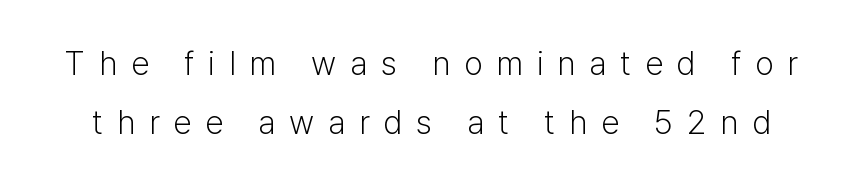
The image shows 33 px light sans-serif type, upright; set line spacing 1.8x, unusually wide letter spacing (+0.42 em), not underlined; low stroke contrast and a medium x-height.
